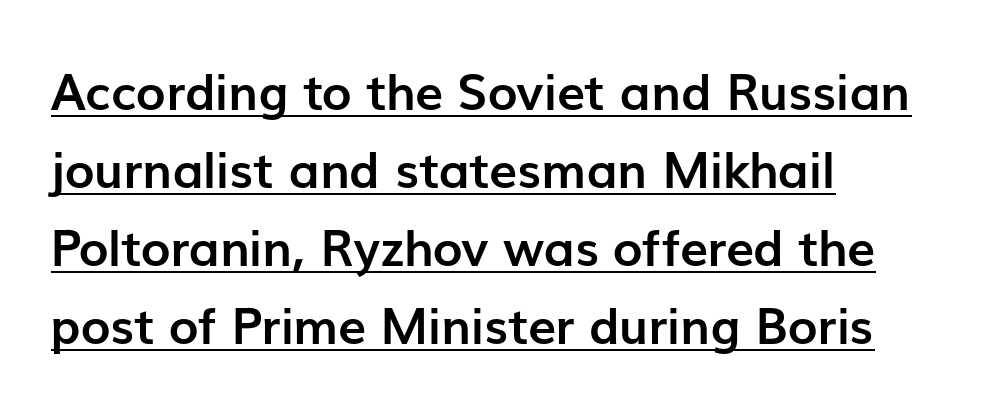
Q: Is the text bold? A: Yes.
Q: Is the text italic (slanted)? A: No, it is upright.
Q: Is the typeface a serif or a sans-serif typeface? A: Sans-serif.
Q: Is the text underlined? A: Yes.
Q: How is the paragraph aligned? A: Left-aligned.
Q: Is the spacing between letters normal or unusually wide? A: Normal.
Q: Is the spacing between lines tight, normal or loose? A: Normal.
Q: Width (condensed, normal, or wide)? A: Normal.
Q: Stroke contrast? A: Low.
Q: x-height? A: Medium.
Q: Monospaced? A: No.
